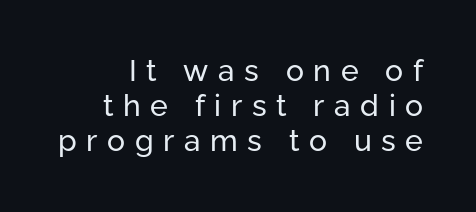
The image shows 30 px regular-weight sans-serif type, upright; set line spacing 1.17x, unusually wide letter spacing (+0.32 em), not underlined; low stroke contrast and a medium x-height.
